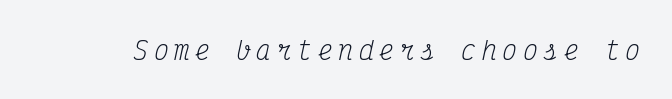
The image shows 25 px text type, italic (leaning right); set unusually wide letter spacing (+0.22 em), not underlined.
